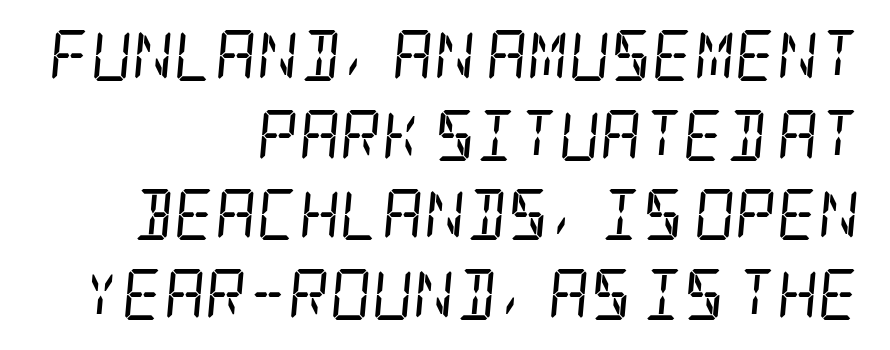
The image shows 51 px regular-weight, condensed serif type, italic (leaning right); set right-aligned, normal line spacing (1.56x), normal letter spacing, not underlined; low stroke contrast and a large x-height.
